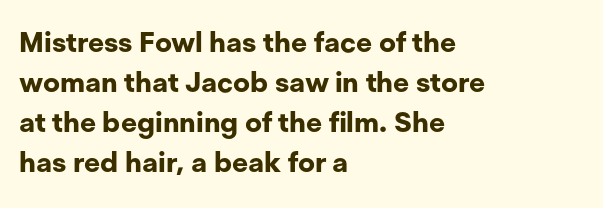
The image shows 28 px bold sans-serif type, upright; set left-aligned, normal line spacing (1.43x), normal letter spacing, not underlined; low stroke contrast and a medium x-height.
